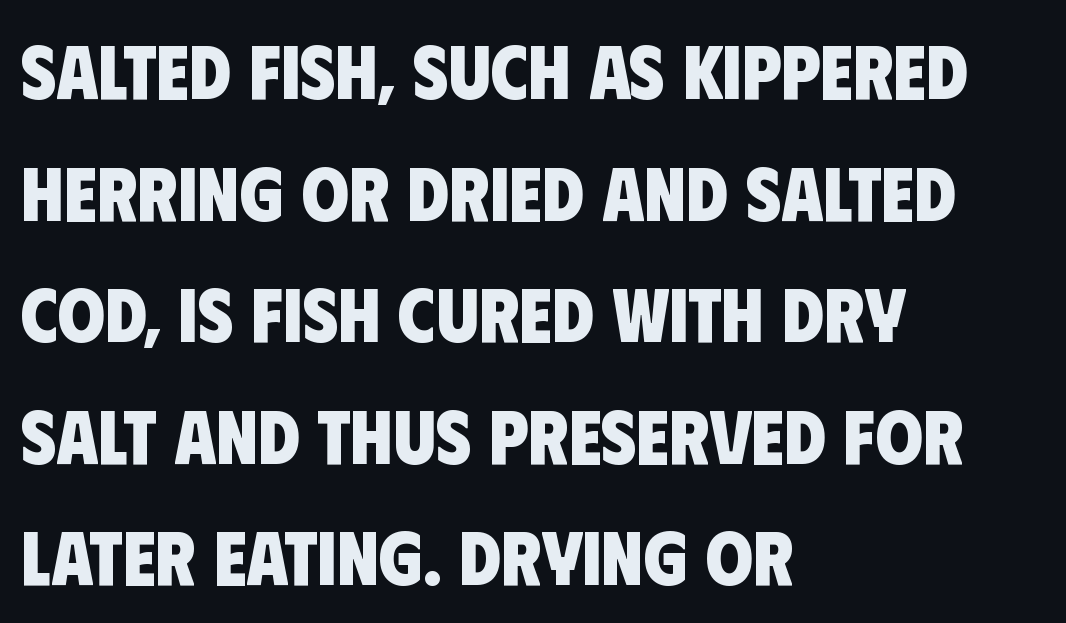
Descender tails drop into unmarked territory. The letters carry no serifs — their stems end cleanly without finishing strokes. The paragraph has a hard left edge and a soft right edge. Is there much room between lines? A standard amount, neither cramped nor airy. The line texture is even and compact thanks to regular tracking.
